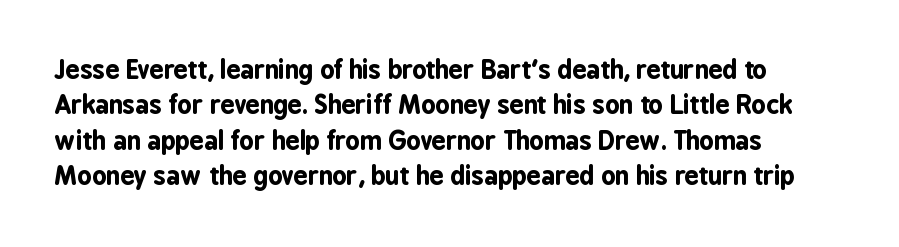
{"italic": "no", "bold": "yes", "underline": "no", "align": "left", "line_spacing": "normal", "line_spacing_ratio": 1.42, "letter_spacing": "normal", "letter_spacing_em": 0.0, "glyph_px": 25}
